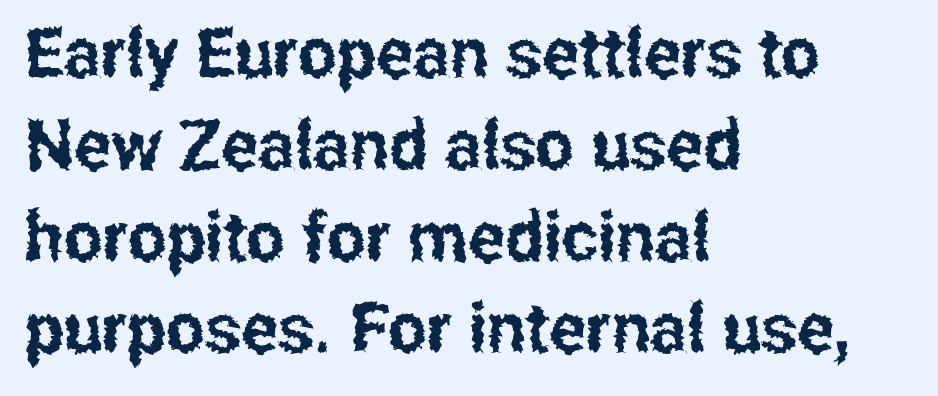
Q: Is the text italic (slanted)? A: No, it is upright.
Q: Is the typeface a serif or a sans-serif typeface? A: Sans-serif.
Q: Is the text underlined? A: No.
Q: How is the paragraph aligned? A: Left-aligned.
Q: Is the spacing between letters normal or unusually wide? A: Normal.
Q: Is the spacing between lines tight, normal or loose? A: Normal.
Q: Width (condensed, normal, or wide)? A: Condensed.
Q: Stroke contrast? A: Low.
Q: x-height? A: Medium.
Q: Monospaced? A: No.
